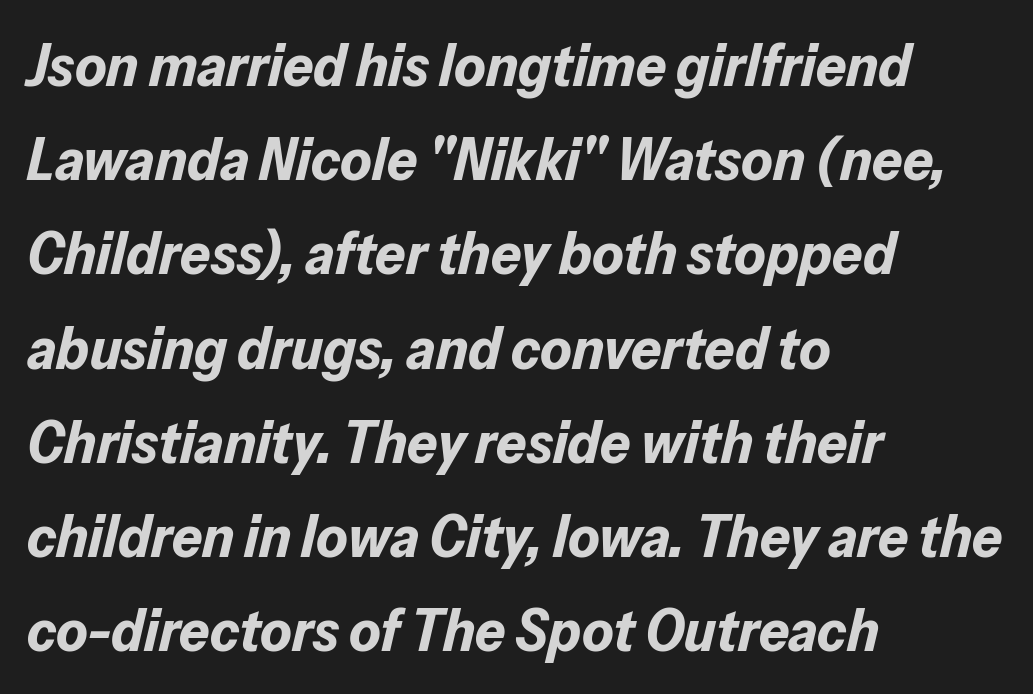
Spacing verdict: proportional, widths tailored to each character. The space beneath each line is pristine and unruled. Each word holds together tightly as a unit, with standard inter-letter gaps. One glance says typical: line gaps are just what's usual.
